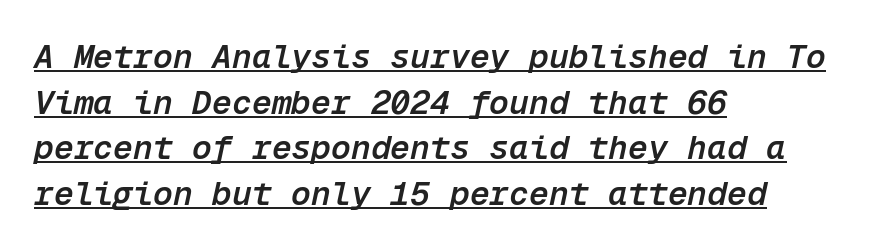
Q: Is the text bold? A: Semi-bold.
Q: Is the text italic (slanted)? A: Yes, it leans right by about 12 degrees.
Q: Is the text underlined? A: Yes.
Q: How is the paragraph aligned? A: Left-aligned.
Q: Is the spacing between letters normal or unusually wide? A: Normal.
Q: Is the spacing between lines tight, normal or loose? A: Normal.
Q: Width (condensed, normal, or wide)? A: Normal.
Q: Stroke contrast? A: Low.
Q: x-height? A: Medium.
Q: Monospaced? A: Yes.
